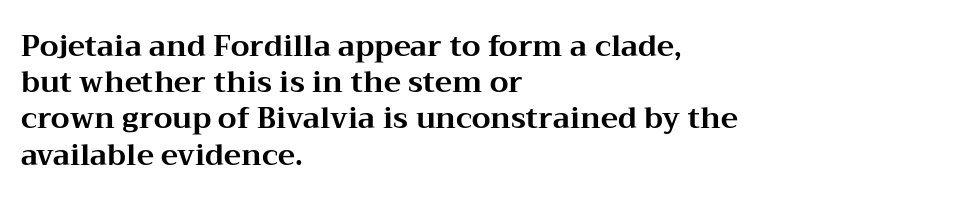
{"serif": "yes", "italic": "no", "bold": "yes", "weight": "bold", "width": "wide", "stroke_contrast": "medium", "x_height": "medium", "monospaced": "no", "underline": "no", "align": "left", "line_spacing": "normal", "line_spacing_ratio": 1.25, "letter_spacing": "normal", "letter_spacing_em": 0.0, "glyph_px": 29}
